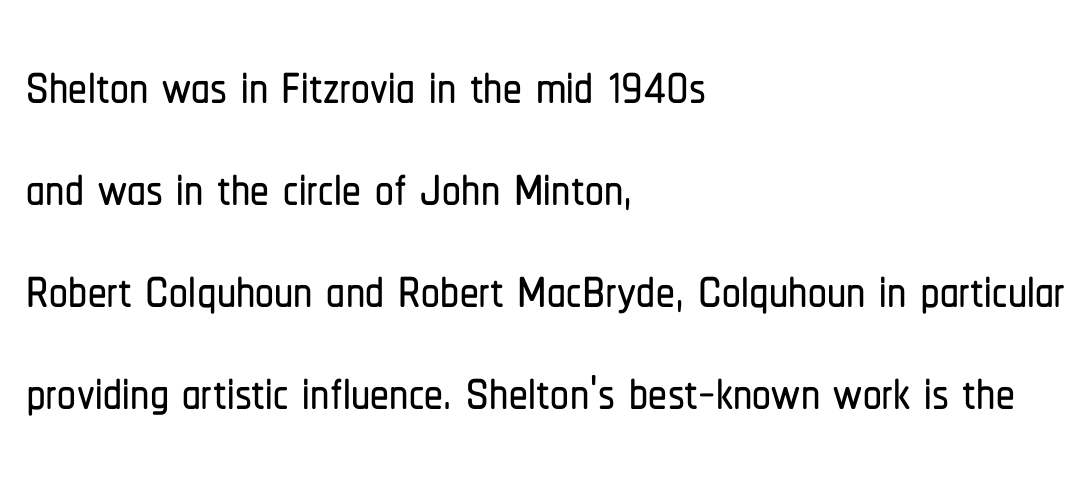
{"serif": "no", "italic": "no", "width": "condensed", "stroke_contrast": "low", "x_height": "medium", "monospaced": "no", "underline": "no", "align": "left", "line_spacing": "normal", "line_spacing_ratio": 1.36, "letter_spacing": "normal", "letter_spacing_em": 0.0, "glyph_px": 75}
